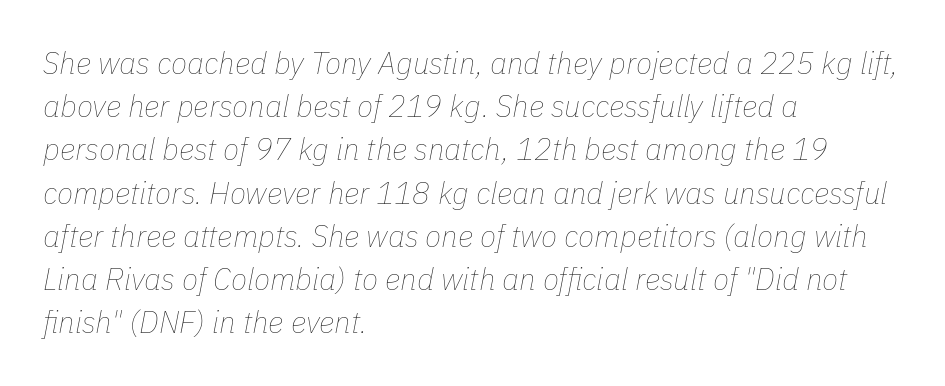
{"italic": "yes", "lean": "right", "slant_degrees": 11, "bold": "no", "weight": "thin", "width": "normal", "stroke_contrast": "low", "x_height": "medium", "monospaced": "no", "underline": "no", "align": "left", "line_spacing": "normal", "line_spacing_ratio": 1.44, "letter_spacing": "normal", "letter_spacing_em": 0.0, "glyph_px": 30}
